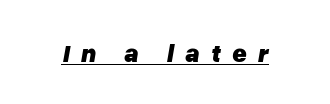
The image shows 25 px bold type, italic (leaning right); set unusually wide letter spacing (+0.46 em), underlined.
